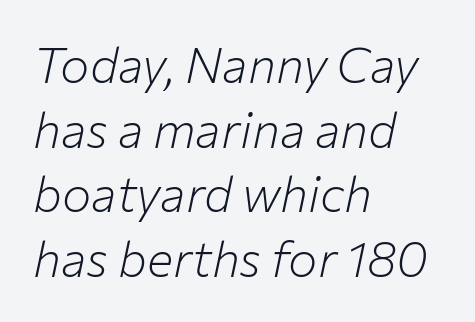
This sample uses an oblique cut, with every glyph tilted off the vertical. Look at the tracking — it's just the regular setting, nothing added. This rendering uses left alignment, leaving the right contour irregular. The font is comparable to plain body text, perhaps lighter. Regarding leading, the lines here are spaced in the standard way. Each row of text sits above clean, open space.
